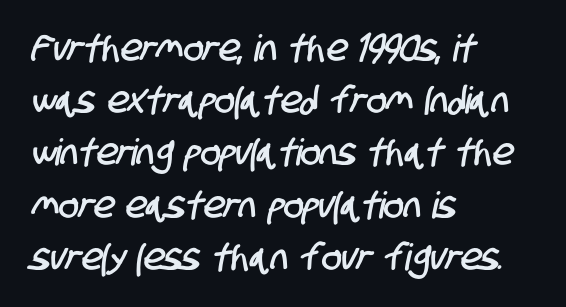
The image shows 37 px condensed sans-serif type; set left-aligned, normal line spacing (1.41x), normal letter spacing, not underlined; low stroke contrast and a large x-height.
